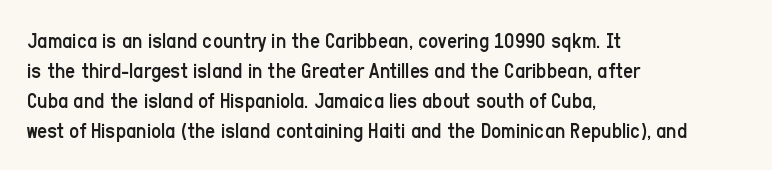
The image shows 22 px text type, upright; set left-aligned, normal line spacing (1.36x), normal letter spacing, not underlined.
